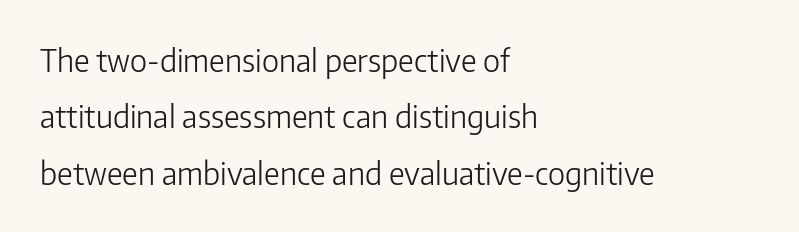
The image shows 31 px light sans-serif type, upright; set left-aligned, line spacing 1.82x, normal letter spacing, not underlined; low stroke contrast and a medium x-height.
